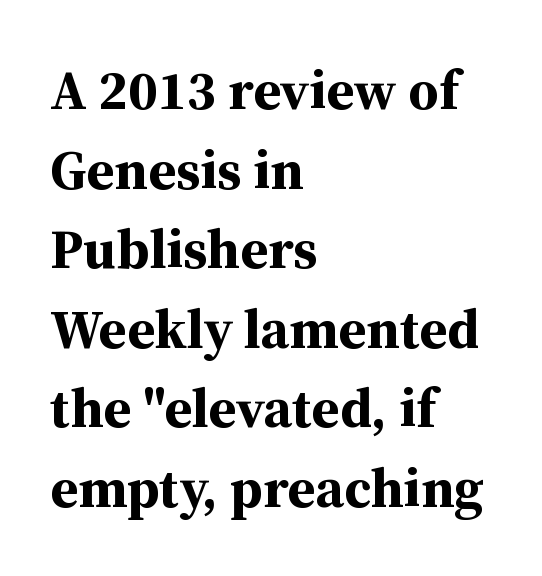
Q: Is the text bold? A: Yes.
Q: Is the text italic (slanted)? A: No, it is upright.
Q: Is the typeface a serif or a sans-serif typeface? A: Serif.
Q: Is the text underlined? A: No.
Q: How is the paragraph aligned? A: Left-aligned.
Q: Is the spacing between letters normal or unusually wide? A: Normal.
Q: Is the spacing between lines tight, normal or loose? A: Normal.
Q: Width (condensed, normal, or wide)? A: Normal.
Q: Stroke contrast? A: Medium.
Q: x-height? A: Medium.
Q: Monospaced? A: No.
